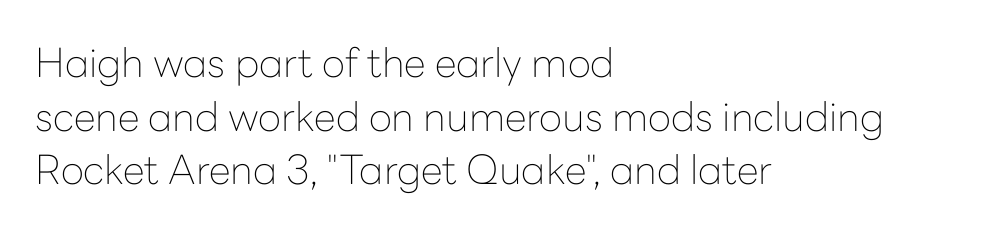
{"serif": "no", "italic": "no", "bold": "no", "weight": "thin", "width": "normal", "stroke_contrast": "low", "x_height": "medium", "monospaced": "no", "underline": "no", "align": "left", "line_spacing": "normal", "line_spacing_ratio": 1.34, "letter_spacing": "normal", "letter_spacing_em": 0.0, "glyph_px": 40}
